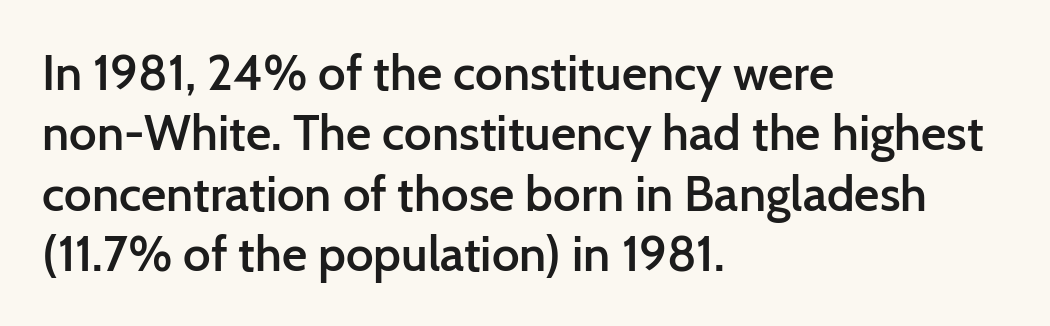
{"serif": "no", "italic": "no", "bold": "semi", "weight": "semibold", "width": "normal", "stroke_contrast": "low", "x_height": "medium", "monospaced": "no", "underline": "no", "align": "left", "line_spacing_ratio": 1.23, "letter_spacing": "normal", "letter_spacing_em": 0.0, "glyph_px": 49}
